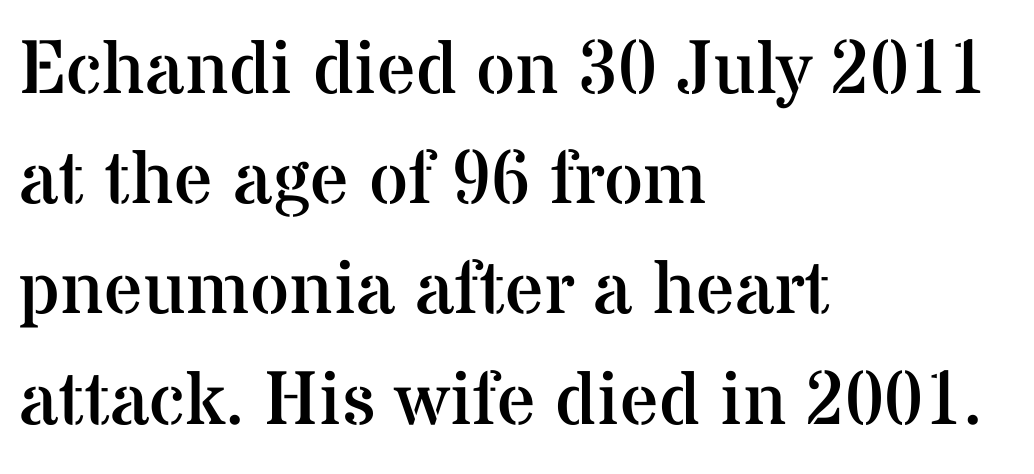
The image shows 76 px regular-weight serif type, upright; set left-aligned, normal line spacing (1.45x), normal letter spacing, not underlined; medium stroke contrast and a medium x-height.
